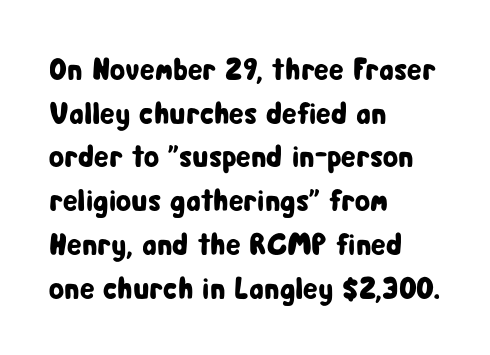
The face used here is proportionally spaced, like ordinary book or web type. Whoever set this chose a conventional vertical rhythm. Letter spacing: default. Letters rest on an invisible, unmarked baseline. Quick note: not italic, upright.
